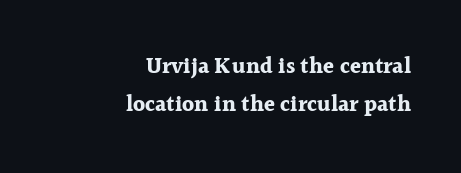
Q: Is the text bold? A: Yes.
Q: Is the text italic (slanted)? A: No, it is upright.
Q: Is the text underlined? A: No.
Q: How is the paragraph aligned? A: Right-aligned.
Q: Is the spacing between letters normal or unusually wide? A: Normal.
